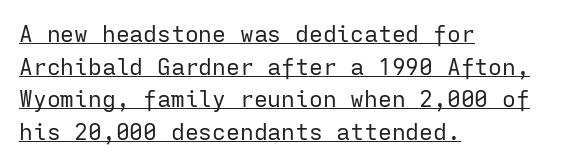
{"italic": "no", "bold": "no", "underline": "yes", "align": "left", "line_spacing": "normal", "line_spacing_ratio": 1.42, "letter_spacing": "normal", "letter_spacing_em": 0.0, "glyph_px": 23}
